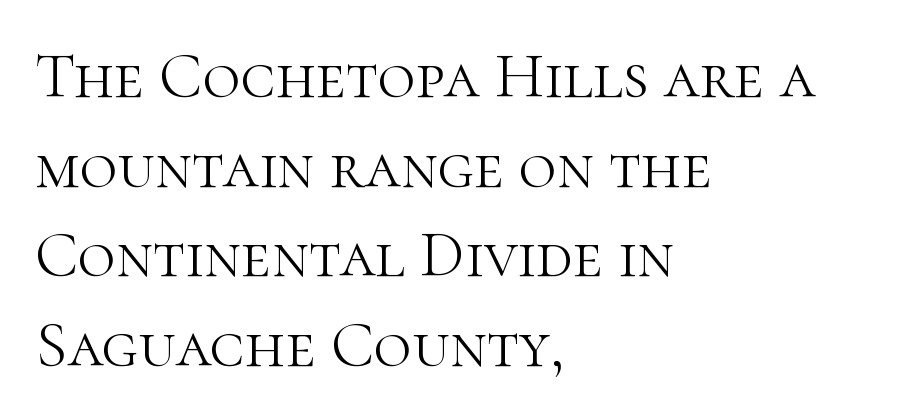
{"serif": "yes", "italic": "no", "bold": "no", "weight": "light", "width": "normal", "stroke_contrast": "high", "x_height": "medium", "monospaced": "no", "underline": "no", "align": "left", "line_spacing": "normal", "line_spacing_ratio": 1.38, "letter_spacing": "normal", "letter_spacing_em": 0.0, "glyph_px": 65}
